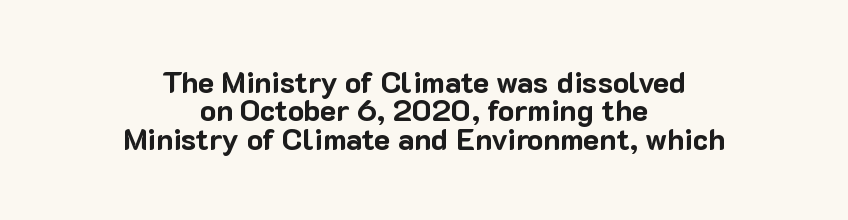
The image shows 30 px bold sans-serif type, upright; set centered, tight line spacing (0.95x), normal letter spacing, not underlined; low stroke contrast and a medium x-height.
